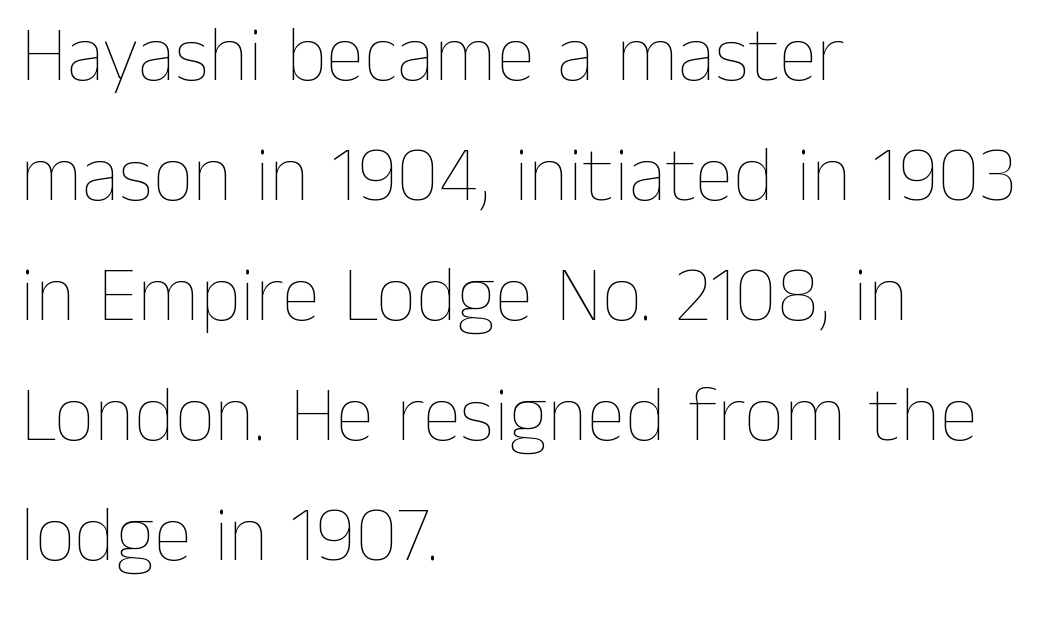
{"italic": "no", "bold": "no", "weight": "thin", "width": "normal", "stroke_contrast": "low", "x_height": "medium", "monospaced": "no", "underline": "no", "align": "left", "line_spacing": "normal", "line_spacing_ratio": 1.52, "letter_spacing": "normal", "letter_spacing_em": 0.0, "glyph_px": 79}
